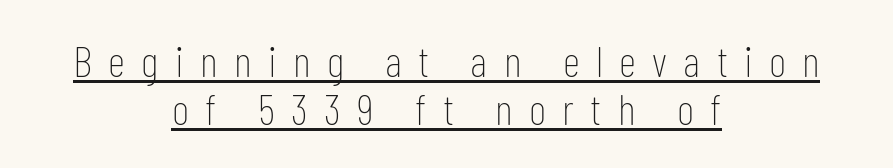
Letterform terminals end flat and unadorned throughout the passage. Neither beginnings nor endings align; midpoints do. Weight: regular or lighter. If you drew a line through each stem, it would be perfectly vertical. Decoration check: the copy is underlined.
